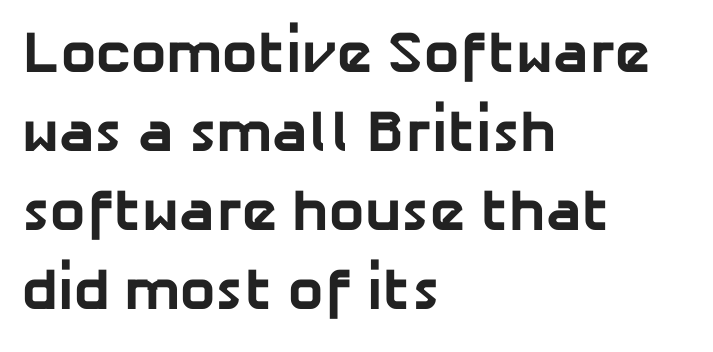
Q: Is the text bold? A: Yes.
Q: Is the typeface a serif or a sans-serif typeface? A: Sans-serif.
Q: Is the text underlined? A: No.
Q: How is the paragraph aligned? A: Left-aligned.
Q: Is the spacing between letters normal or unusually wide? A: Normal.
Q: Is the spacing between lines tight, normal or loose? A: Normal.
Q: Width (condensed, normal, or wide)? A: Normal.
Q: Stroke contrast? A: Low.
Q: x-height? A: Medium.
Q: Monospaced? A: No.
